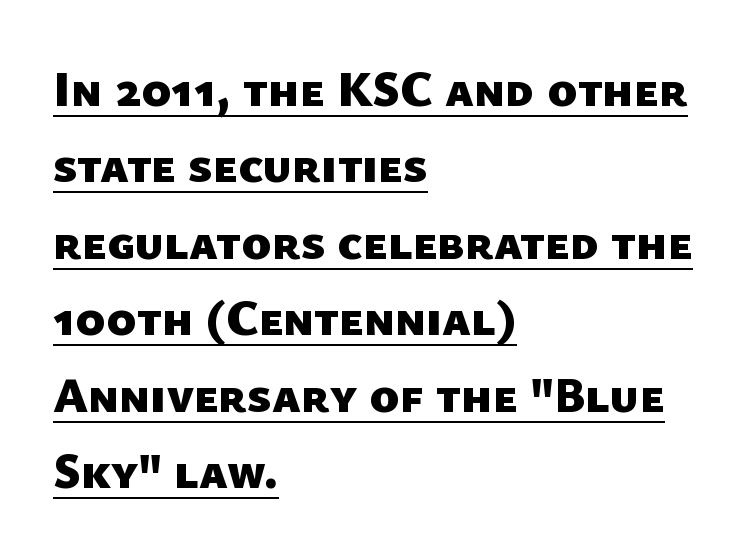
Proportional: the letters do not fall into vertical columns. Somebody hit Ctrl+U on this one — the words are underlined. What stands out about the letter spacing? Nothing — it is the standard amount. Stroke thickness is high; the sample reads as a true bold.
